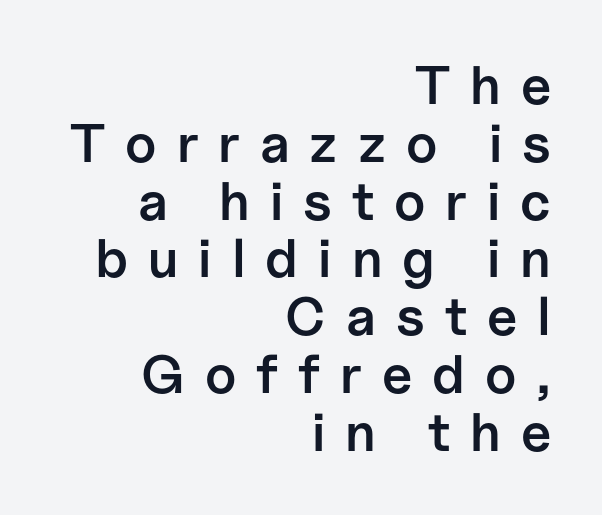
Words appear elongated and porous because spacing is wide. Style check: upright. Line spacing here is tight. Look at the stroke-to-counter ratio: somewhat heavy, a semibold.
